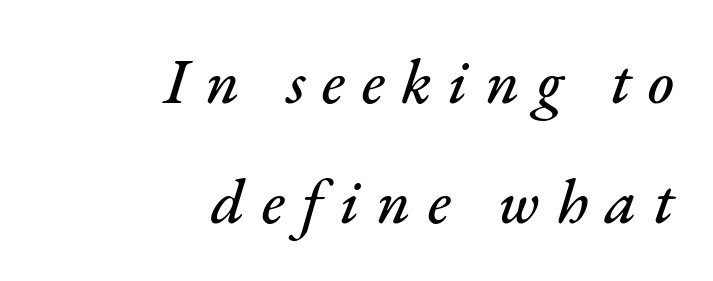
Q: Is the text italic (slanted)? A: Yes, it leans right by about 17 degrees.
Q: Is the text underlined? A: No.
Q: How is the paragraph aligned? A: Right-aligned.
Q: Is the spacing between letters normal or unusually wide? A: Unusually wide.
Q: Is the spacing between lines tight, normal or loose? A: Loose.
Q: Width (condensed, normal, or wide)? A: Normal.
Q: Stroke contrast? A: Medium.
Q: x-height? A: Small.
Q: Monospaced? A: No.
